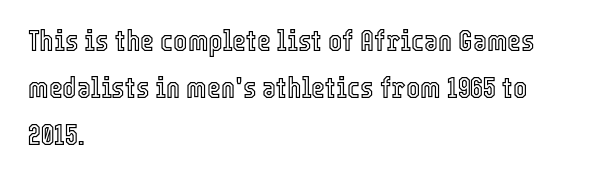
The image shows 30 px condensed type, upright; set left-aligned, normal line spacing (1.57x), normal letter spacing, not underlined; a medium x-height.
